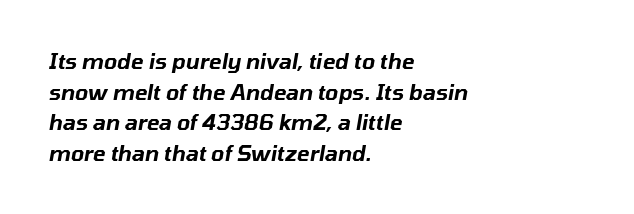
{"italic": "yes", "lean": "right", "slant_degrees": 10, "underline": "no", "align": "left", "line_spacing": "normal", "line_spacing_ratio": 1.46, "letter_spacing": "normal", "letter_spacing_em": 0.0, "glyph_px": 21}
